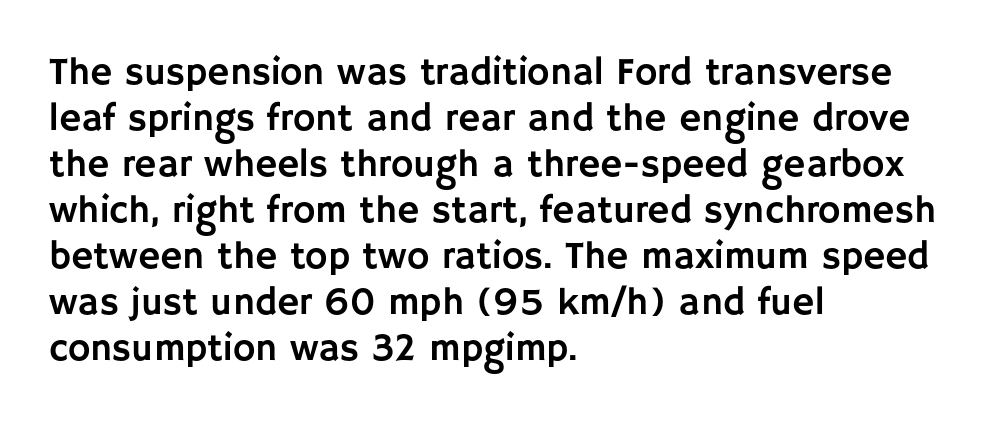
{"serif": "no", "italic": "no", "width": "normal", "stroke_contrast": "low", "x_height": "large", "monospaced": "no", "underline": "no", "align": "left", "line_spacing_ratio": 1.21, "letter_spacing": "normal", "letter_spacing_em": 0.0, "glyph_px": 38}
